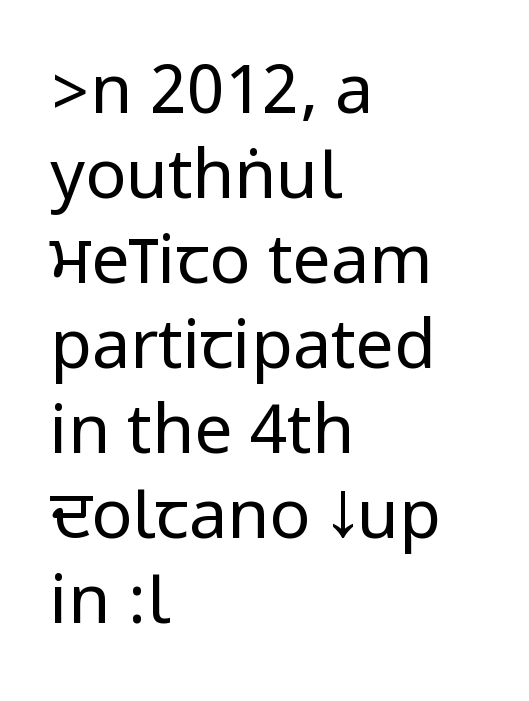
The image shows 68 px regular-weight, condensed sans-serif type, upright; set left-aligned, normal line spacing (1.25x), normal letter spacing, not underlined; low stroke contrast.
